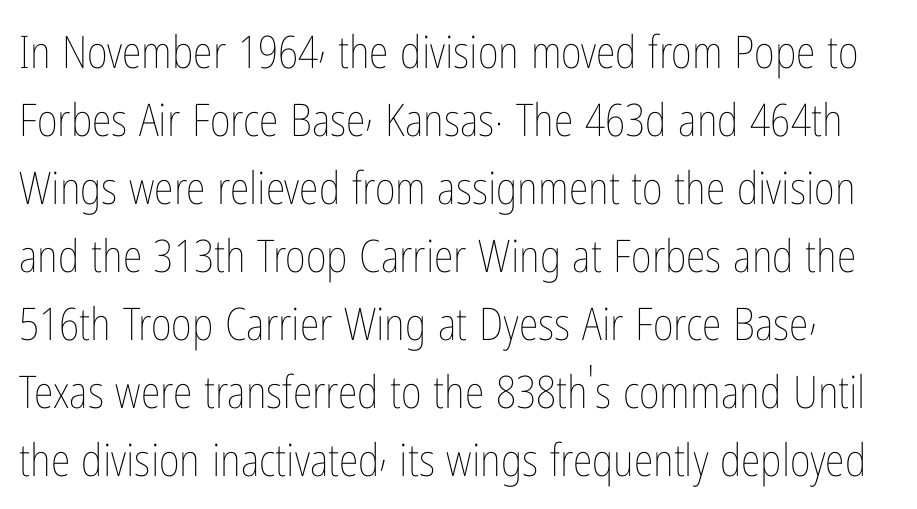
The image shows 45 px thin, condensed type, upright; set normal line spacing (1.51x), normal letter spacing, not underlined; low stroke contrast and a medium x-height.
